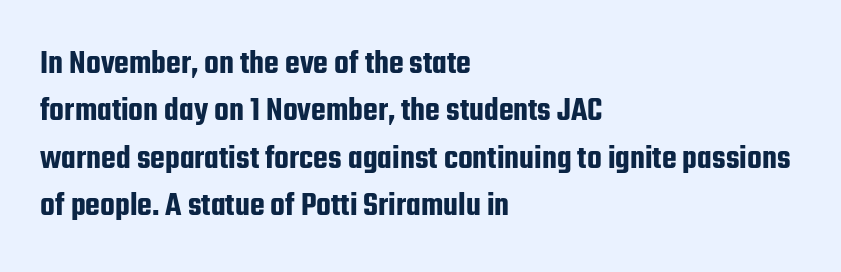
{"serif": "no", "italic": "no", "width": "condensed", "stroke_contrast": "low", "x_height": "medium", "monospaced": "no", "underline": "no", "align": "left", "line_spacing": "normal", "line_spacing_ratio": 1.39, "letter_spacing": "normal", "letter_spacing_em": 0.0, "glyph_px": 34}
